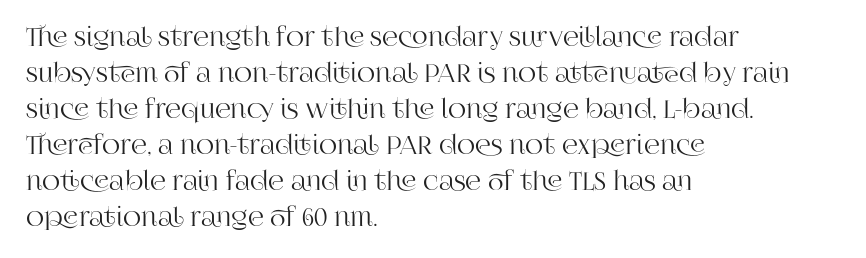
{"italic": "no", "underline": "no", "align": "left", "line_spacing": "normal", "line_spacing_ratio": 1.44, "letter_spacing": "normal", "letter_spacing_em": 0.0, "glyph_px": 25}
